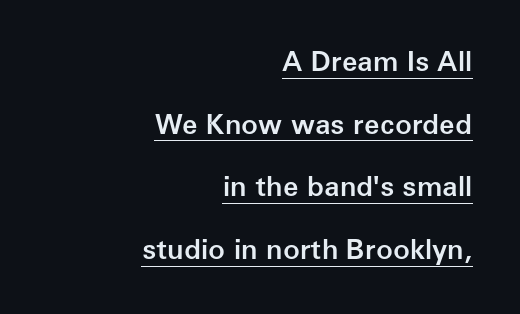
{"serif": "no", "italic": "no", "bold": "semi", "weight": "semibold", "width": "normal", "stroke_contrast": "low", "x_height": "medium", "monospaced": "no", "underline": "yes", "align": "right", "line_spacing": "loose", "line_spacing_ratio": 2.24, "letter_spacing": "normal", "letter_spacing_em": 0.0, "glyph_px": 28}
